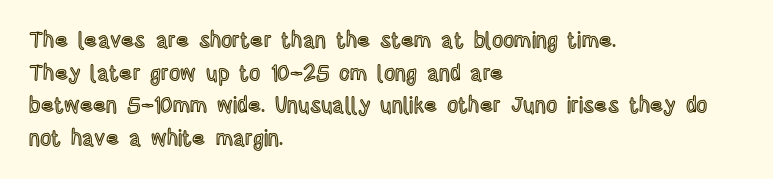
The image shows 22 px text type, upright; set left-aligned, normal line spacing (1.48x), normal letter spacing, not underlined.
